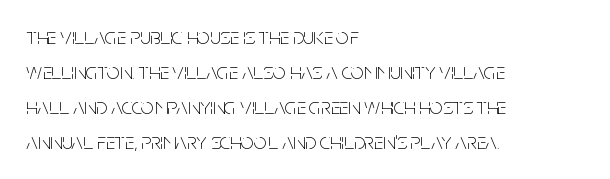
{"italic": "no", "bold": "no", "underline": "no", "align": "left", "line_spacing": "normal", "line_spacing_ratio": 1.52, "letter_spacing": "normal", "letter_spacing_em": 0.0, "glyph_px": 23}
